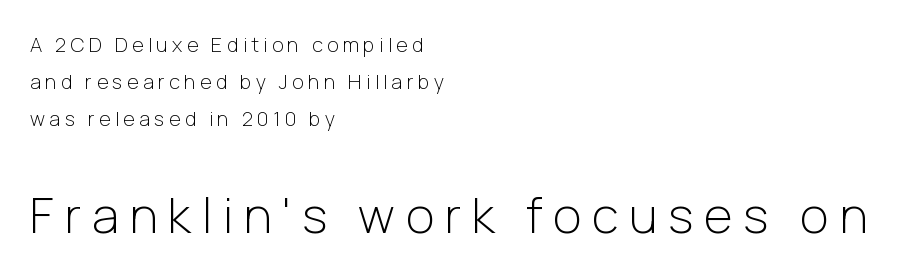
The image shows 49 px light sans-serif type, upright; set left-aligned, line spacing 1.84x, unusually wide letter spacing (+0.22 em), not underlined; the second (bottom) block is 2.45x larger; low stroke contrast and a medium x-height.
